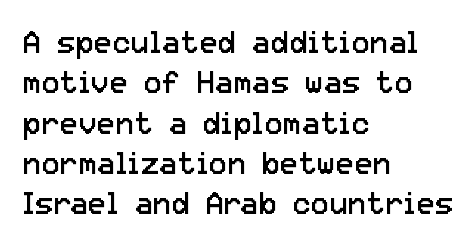
Descender tails drop into unmarked territory. Is the block centered? No — it sits flush against the left margin. You can tell it's not italic because the verticals are truly vertical. Do the characters align in a grid? No, the font is proportional.
